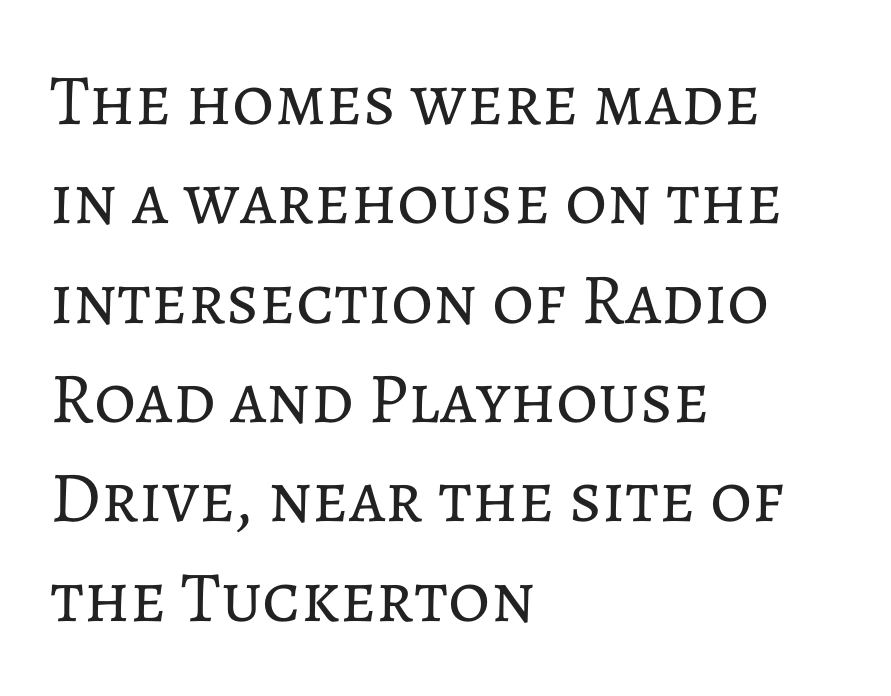
Is the type heavy? It reads as light-to-regular instead. Do the characters align in a grid? No, the font is proportional. Compared with a centered layout, this one pins lines to the left instead. Designer's note — italics off, roman on.
